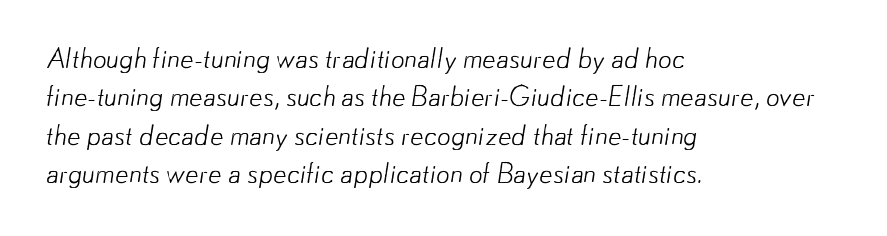
{"bold": "no", "underline": "no", "align": "left", "line_spacing": "normal", "line_spacing_ratio": 1.42, "letter_spacing": "normal", "letter_spacing_em": 0.0, "glyph_px": 27}
